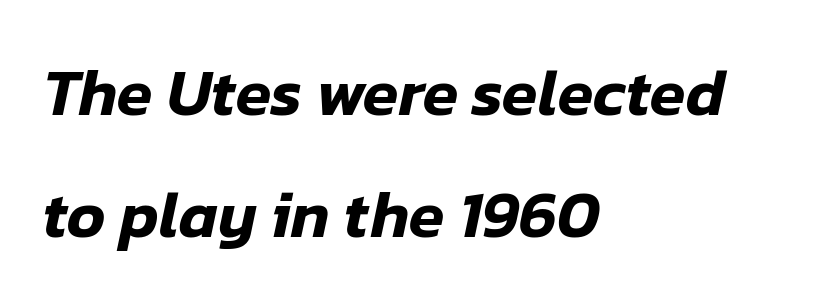
The image shows 65 px text type, italic (leaning right); set left-aligned, line spacing 1.88x, normal letter spacing, not underlined; low stroke contrast and a medium x-height.
